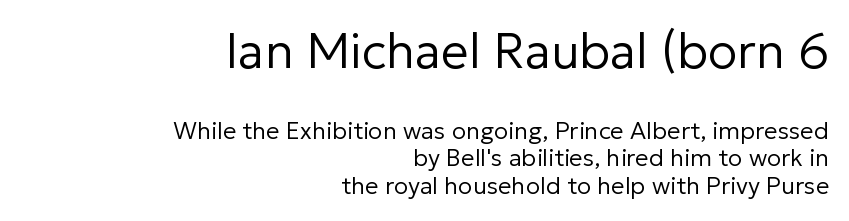
Is there any slant? The stems are plumb. Is there much room between lines? No — they nearly touch. The designer went with a sans here, leaving each stem footless. A student would call this right alignment; a typographer would say flush right, rag left. The gap between lines stays unmarked.
